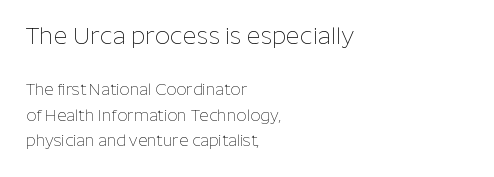
{"italic": "no", "bold": "no", "underline": "no", "align": "left", "line_spacing": "normal", "line_spacing_ratio": 1.59, "letter_spacing": "normal", "letter_spacing_em": 0.0, "larger_block": "first", "size_ratio": 1.5, "glyph_px": 24}
